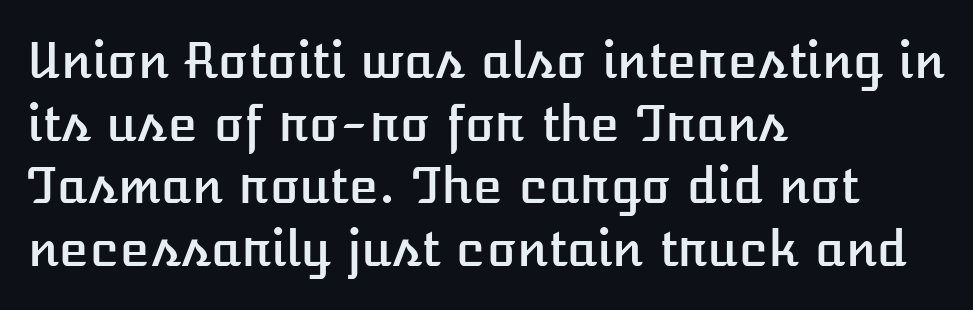
{"italic": "no", "width": "normal", "stroke_contrast": "low", "x_height": "medium", "monospaced": "no", "underline": "no", "align": "left", "line_spacing": "normal", "line_spacing_ratio": 1.28, "letter_spacing": "normal", "letter_spacing_em": 0.0, "glyph_px": 49}
